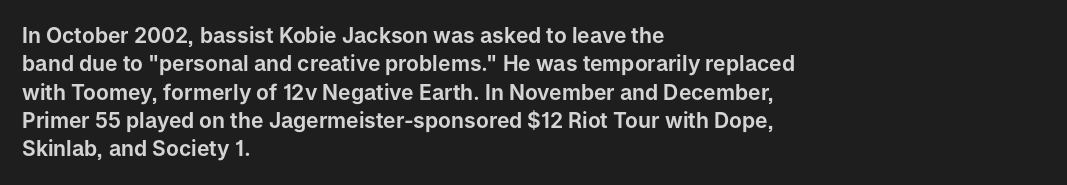
Posture: upright roman. The foot of each line stays bare and open. The passage shown stacks its lines at a standard gap. Alignment: flush left. The horizontal fit of the characters is conventional and even.
